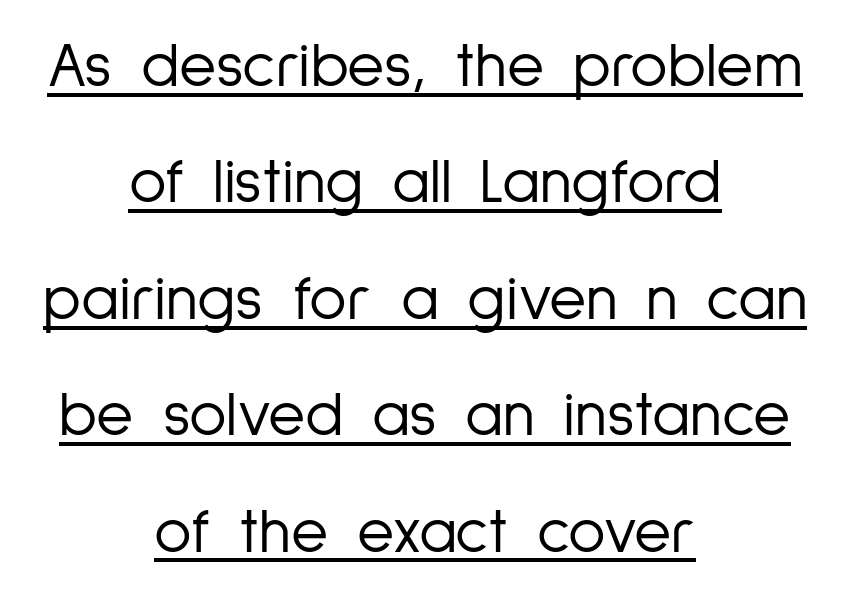
The image shows 64 px light, condensed sans-serif type, upright; set centered, line spacing 1.82x, normal letter spacing, underlined; low stroke contrast and a medium x-height.
